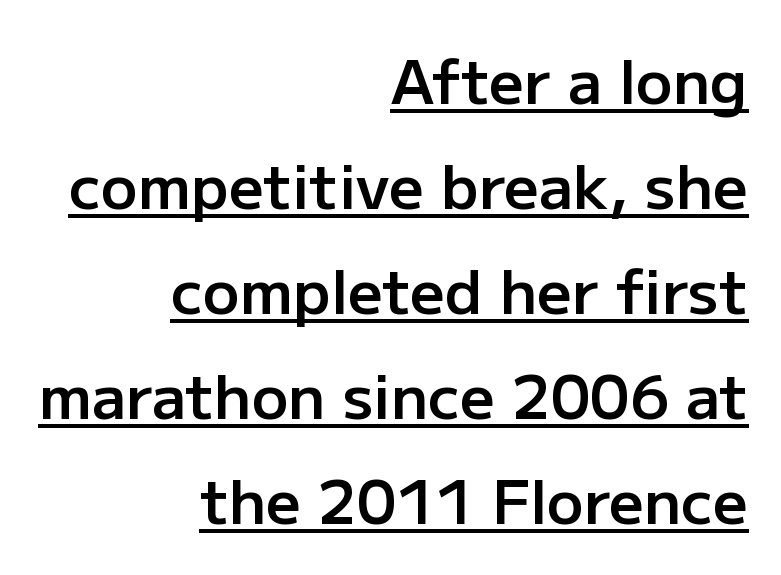
Q: Is the text bold? A: Semi-bold.
Q: Is the text italic (slanted)? A: No, it is upright.
Q: Is the typeface a serif or a sans-serif typeface? A: Sans-serif.
Q: Is the text underlined? A: Yes.
Q: How is the paragraph aligned? A: Right-aligned.
Q: Is the spacing between letters normal or unusually wide? A: Normal.
Q: Width (condensed, normal, or wide)? A: Normal.
Q: Stroke contrast? A: Low.
Q: x-height? A: Medium.
Q: Monospaced? A: No.
